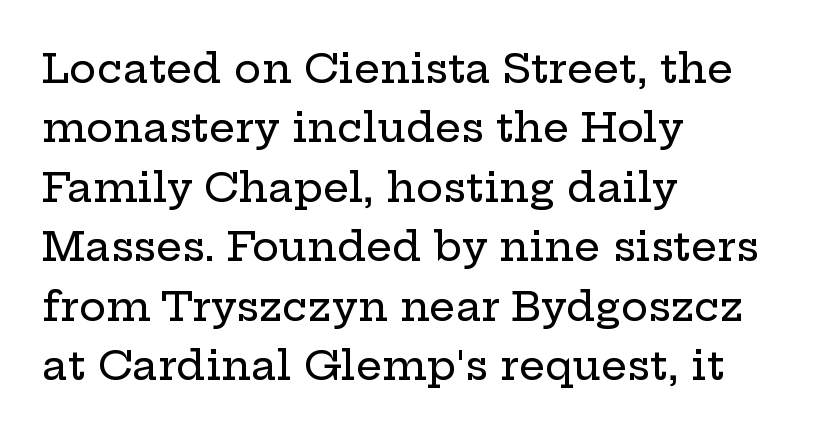
{"serif": "yes", "italic": "no", "width": "wide", "stroke_contrast": "low", "x_height": "medium", "monospaced": "no", "underline": "no", "align": "left", "line_spacing": "normal", "line_spacing_ratio": 1.45, "letter_spacing": "normal", "letter_spacing_em": 0.0, "glyph_px": 41}
